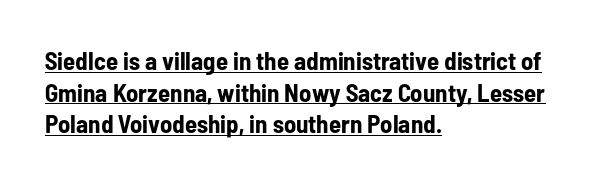
Q: Is the text bold? A: Yes.
Q: Is the text italic (slanted)? A: No, it is upright.
Q: Is the text underlined? A: Yes.
Q: How is the paragraph aligned? A: Left-aligned.
Q: Is the spacing between letters normal or unusually wide? A: Normal.
Q: Is the spacing between lines tight, normal or loose? A: Normal.
